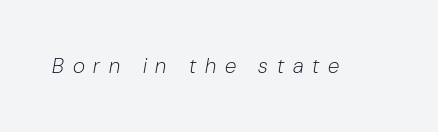
{"italic": "yes", "lean": "right", "slant_degrees": 10, "bold": "no", "underline": "no", "letter_spacing": "wide", "letter_spacing_em": 0.42, "glyph_px": 21}
